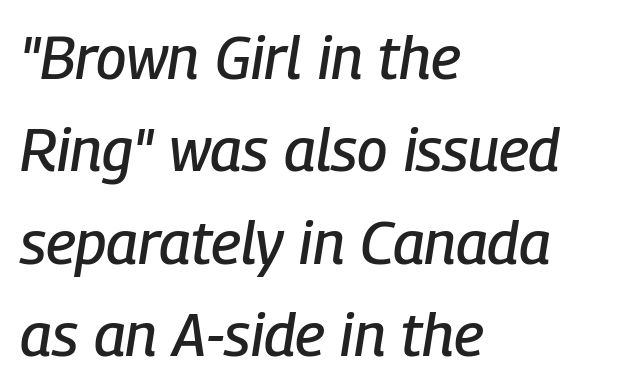
Letters rest on an invisible, unmarked baseline. Each letter keeps its own natural width here, so spacing adapts to shape. These lines sit exactly where default settings would place them. This sample uses plain, unmodified letter spacing.
